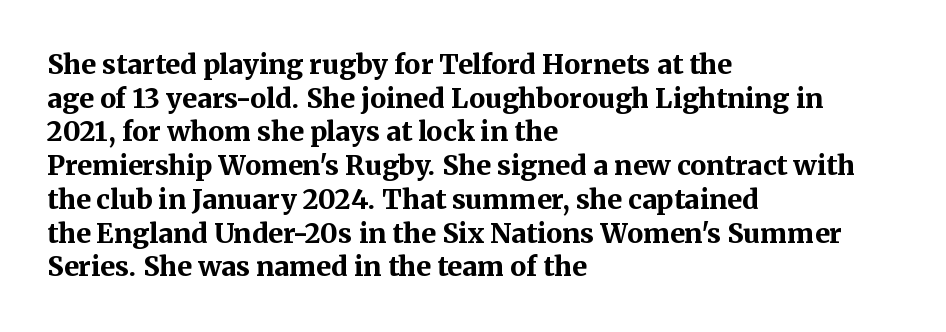
The image shows 27 px bold type, upright; set left-aligned, normal line spacing (1.25x), normal letter spacing, not underlined.
